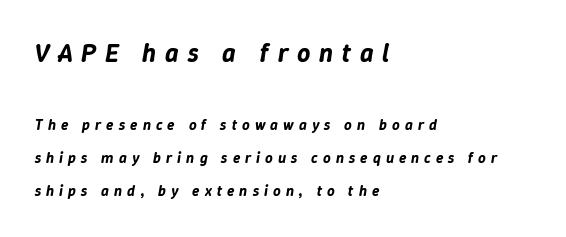
Q: Is the text italic (slanted)? A: Yes, it leans right by about 9 degrees.
Q: Is the text underlined? A: No.
Q: How is the paragraph aligned? A: Left-aligned.
Q: Is the spacing between letters normal or unusually wide? A: Unusually wide.
Q: Is the spacing between lines tight, normal or loose? A: Loose.
Q: Which block of text is set in a larger size, the first (top) or the second (bottom)? A: The first (top) one.
